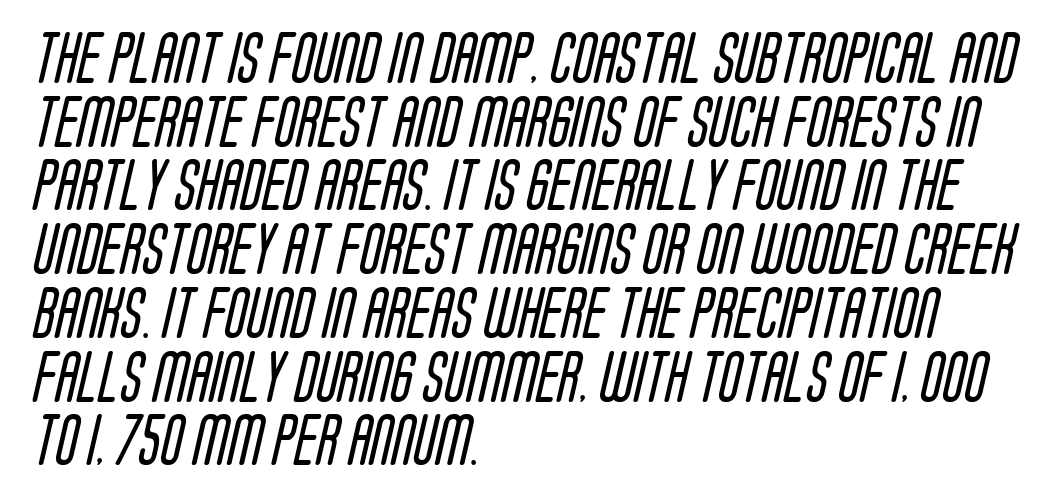
Q: Is the text bold? A: No.
Q: Is the typeface a serif or a sans-serif typeface? A: Sans-serif.
Q: Is the text underlined? A: No.
Q: How is the paragraph aligned? A: Left-aligned.
Q: Is the spacing between letters normal or unusually wide? A: Normal.
Q: Is the spacing between lines tight, normal or loose? A: Normal.
Q: Width (condensed, normal, or wide)? A: Condensed.
Q: Stroke contrast? A: Low.
Q: x-height? A: Large.
Q: Monospaced? A: No.
